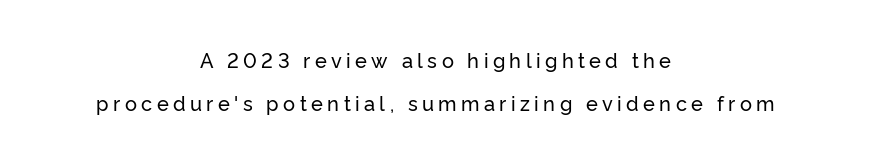
{"italic": "no", "underline": "no", "align": "center", "line_spacing": "loose", "line_spacing_ratio": 2.17, "letter_spacing": "wide", "letter_spacing_em": 0.22, "glyph_px": 20}
